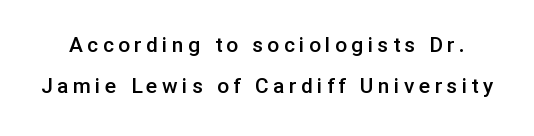
The image shows 21 px text type, upright; set loose line spacing (1.96x), unusually wide letter spacing (+0.21 em), not underlined.
